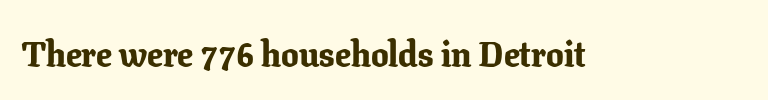
Font category for this specimen: serif. Short note: letters normally spaced. Underlining? Definitely not there. Is there any slant? The stems are plumb. Looks like regular typesetting: each glyph gets only the width it needs. Typographic density is high because the face is bold.
